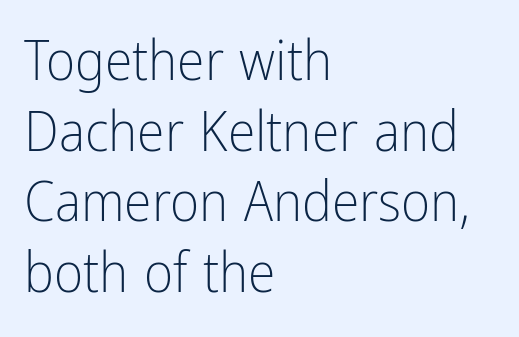
Any mark beneath the type? The region is blank. This reads as an unemphasized weight, regular at the heaviest. Does the lettering tilt? It doesn't — this is upright. Caption: multi-line text, flush left, ragged right. The rendering uses natural spacing where letterforms have individual widths.
